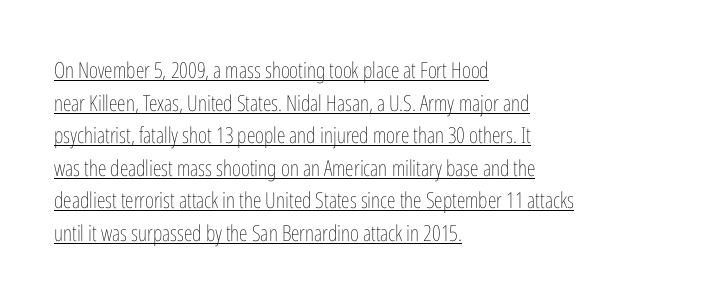
{"italic": "no", "bold": "no", "underline": "yes", "align": "left", "line_spacing": "normal", "line_spacing_ratio": 1.48, "letter_spacing": "normal", "letter_spacing_em": 0.0, "glyph_px": 22}
